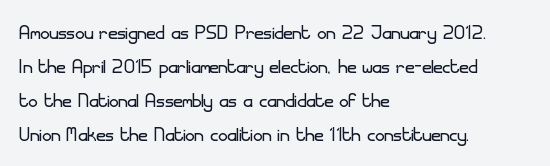
The image shows 25 px text type, upright; set left-aligned, normal line spacing (1.36x), normal letter spacing, not underlined.
